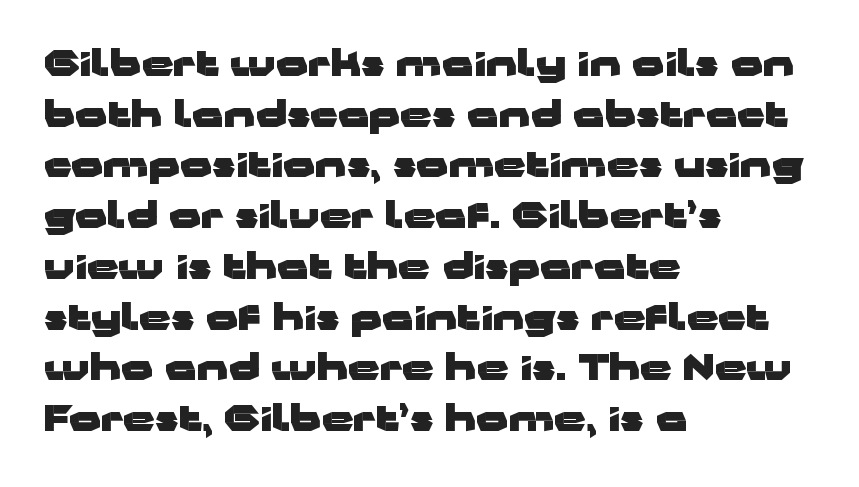
Q: Is the text bold? A: Yes.
Q: Is the text italic (slanted)? A: No, it is upright.
Q: Is the typeface a serif or a sans-serif typeface? A: Sans-serif.
Q: Is the text underlined? A: No.
Q: How is the paragraph aligned? A: Left-aligned.
Q: Is the spacing between letters normal or unusually wide? A: Normal.
Q: Is the spacing between lines tight, normal or loose? A: Normal.
Q: Width (condensed, normal, or wide)? A: Wide.
Q: Stroke contrast? A: Low.
Q: x-height? A: Medium.
Q: Monospaced? A: No.
